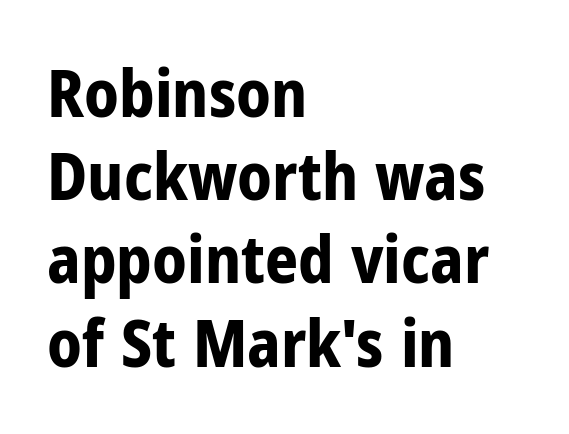
{"serif": "no", "italic": "no", "bold": "yes", "weight": "bold", "width": "condensed", "stroke_contrast": "low", "x_height": "medium", "monospaced": "no", "underline": "no", "align": "left", "line_spacing": "normal", "line_spacing_ratio": 1.28, "letter_spacing": "normal", "letter_spacing_em": 0.0, "glyph_px": 65}
